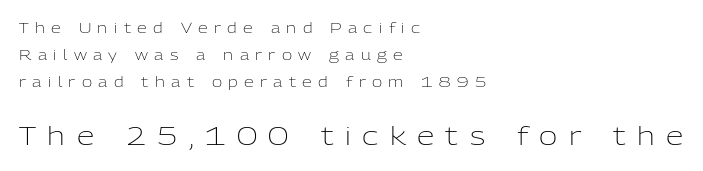
The image shows 25 px text type, upright; set left-aligned, loose line spacing (1.93x), unusually wide letter spacing (+0.46 em), not underlined; the second (bottom) block is 1.79x larger.
